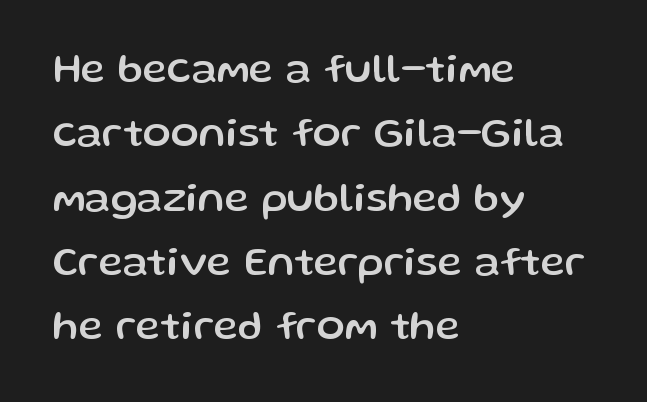
Underline: absent. Is the letter spacing exaggerated? No — it looks like the ordinary default. The line-height multiplier appears to be the usual default. Line beginnings align vertically; line endings do not. Letterform terminals end flat and unadorned throughout the passage. Upright lettering throughout.
